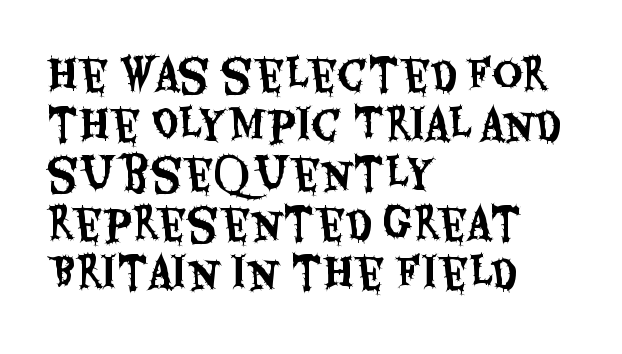
Students, note that the glyphs here touch the page at normal intervals. Do the letters lean? They stand straight. Think of a printed novel: that variable character pitch is what you see here. The type family on display is of the sans-serif kind. Letters rest on an invisible, unmarked baseline. The typesetter chose a ragged-right arrangement here.
